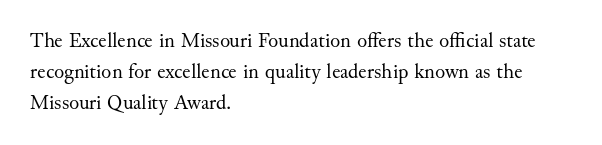
{"italic": "no", "bold": "no", "underline": "no", "align": "left", "line_spacing": "normal", "line_spacing_ratio": 1.48, "letter_spacing": "normal", "letter_spacing_em": 0.0, "glyph_px": 21}
